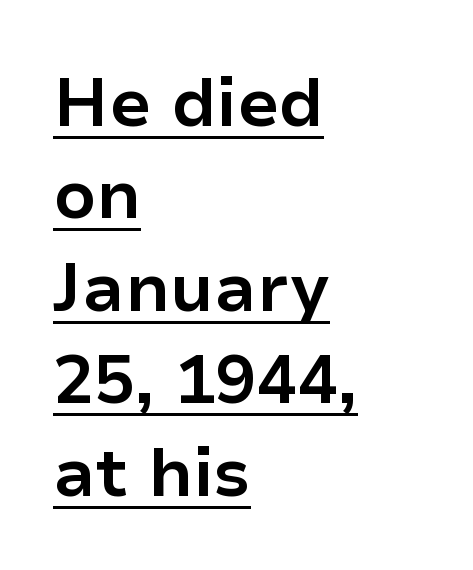
Like a heading marked for emphasis, these lines bear an underscore. The leading is moderate, giving the passage an even texture. The font's upright variant was chosen for this text. Which margin do the lines hug? The left one — the right edge is uneven.
